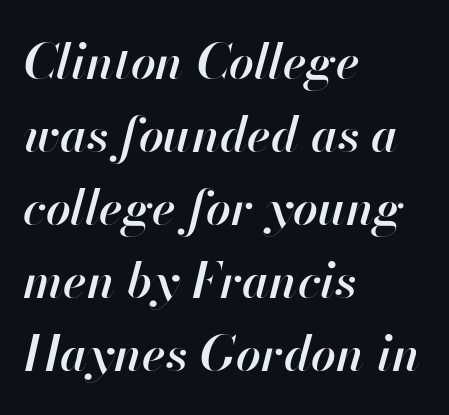
The passage shown is typed in a proportional face where columns would drift. Its strokes are somewhat broadened, the hallmark of semibold type. Honestly, the letter spacing is just normal — you wouldn't notice it. The strip under each line holds only bare page.
